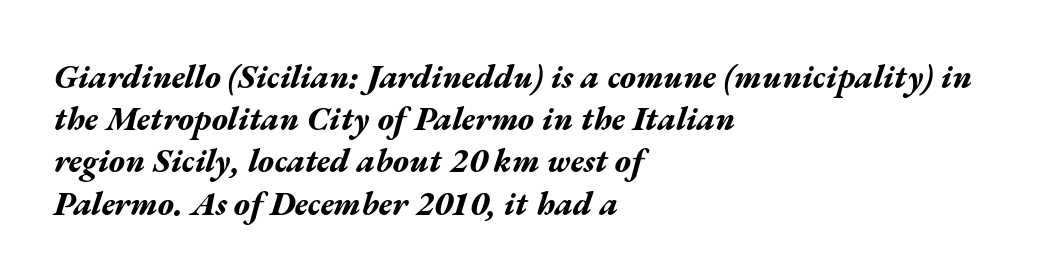
The image shows 33 px bold, wide type, italic (leaning right); set left-aligned, normal line spacing (1.28x), normal letter spacing, not underlined; medium stroke contrast and a medium x-height.
